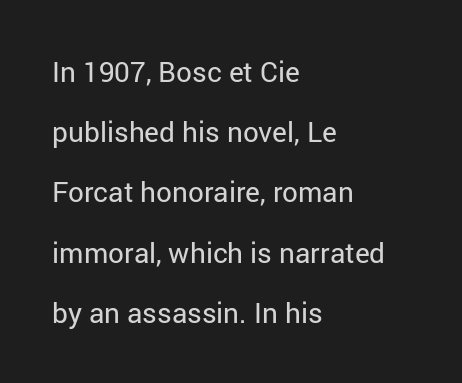
The image shows 28 px regular-weight sans-serif type, upright; set left-aligned, loose line spacing (2.15x), normal letter spacing, not underlined; low stroke contrast and a medium x-height.
